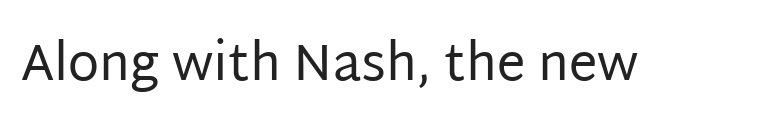
Proportional: the letters do not fall into vertical columns. Each letter's strokes conclude bluntly, with no projecting serifs. Descenders are the only things crossing below the line. The passage shown has conventional tracking throughout.
